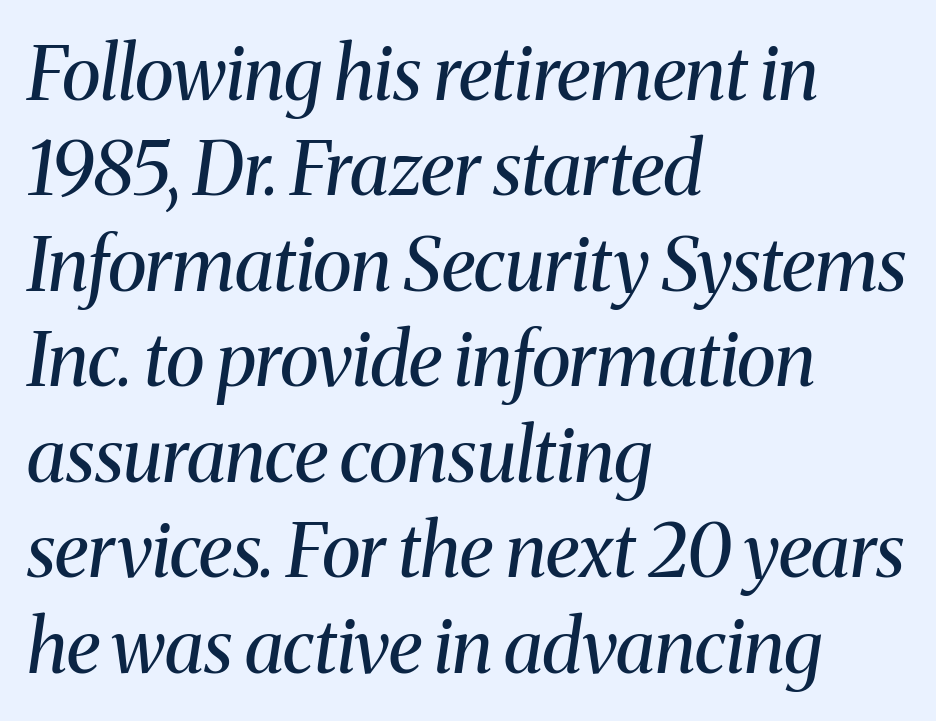
Q: Is the text bold? A: No.
Q: Is the text italic (slanted)? A: Yes, it leans right by about 8 degrees.
Q: Is the typeface a serif or a sans-serif typeface? A: Serif.
Q: Is the text underlined? A: No.
Q: How is the paragraph aligned? A: Left-aligned.
Q: Is the spacing between letters normal or unusually wide? A: Normal.
Q: Is the spacing between lines tight, normal or loose? A: Normal.
Q: Width (condensed, normal, or wide)? A: Normal.
Q: Stroke contrast? A: Medium.
Q: x-height? A: Medium.
Q: Monospaced? A: No.
